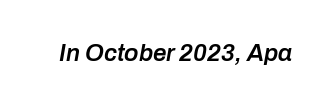
The image shows 24 px text type, italic (leaning right); set normal letter spacing, not underlined.
